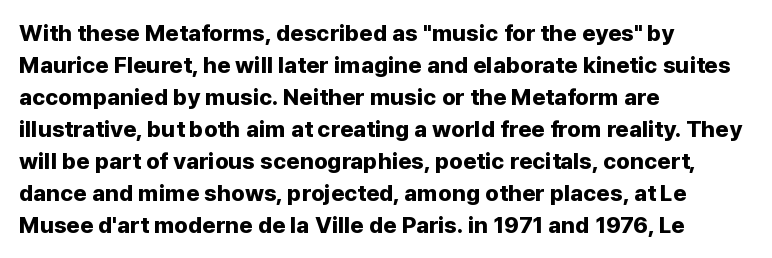
The image shows 23 px bold type, upright; set left-aligned, normal line spacing (1.39x), normal letter spacing, not underlined.
